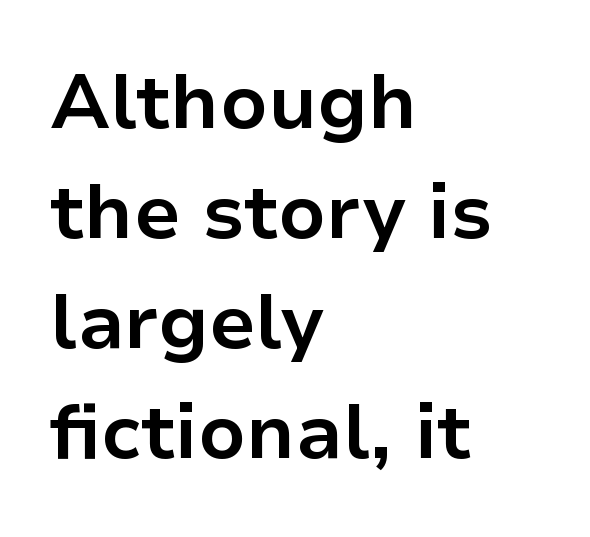
{"serif": "no", "italic": "no", "bold": "yes", "weight": "bold", "width": "normal", "stroke_contrast": "low", "x_height": "medium", "monospaced": "no", "underline": "no", "align": "left", "line_spacing": "normal", "line_spacing_ratio": 1.43, "letter_spacing": "normal", "letter_spacing_em": 0.0, "glyph_px": 77}
